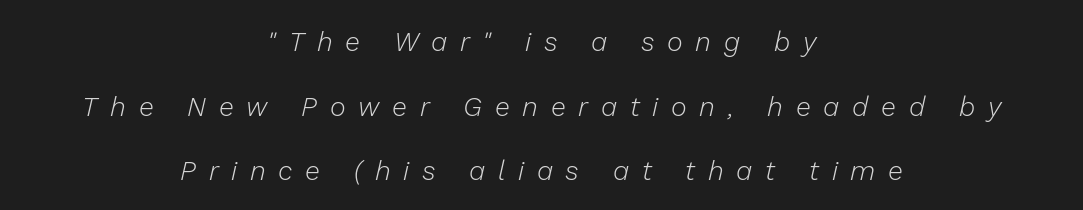
{"italic": "yes", "lean": "right", "slant_degrees": 13, "bold": "no", "underline": "no", "align": "center", "line_spacing": "loose", "line_spacing_ratio": 2.39, "letter_spacing": "wide", "letter_spacing_em": 0.47, "glyph_px": 27}
